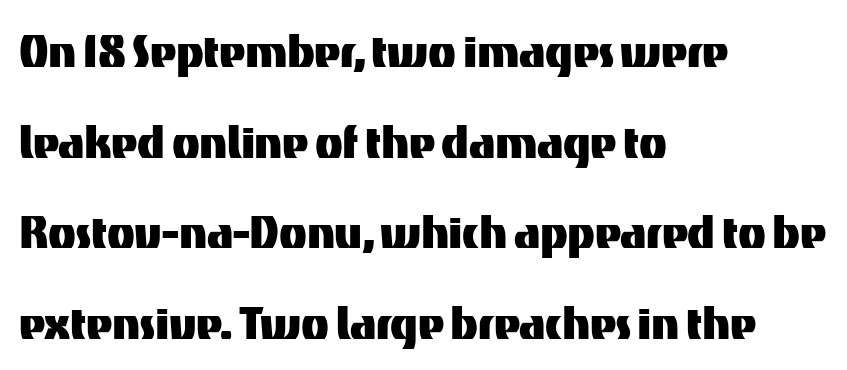
{"serif": "no", "italic": "no", "width": "normal", "stroke_contrast": "medium", "x_height": "medium", "monospaced": "no", "underline": "no", "align": "left", "line_spacing": "normal", "line_spacing_ratio": 1.59, "letter_spacing": "normal", "letter_spacing_em": 0.0, "glyph_px": 57}
